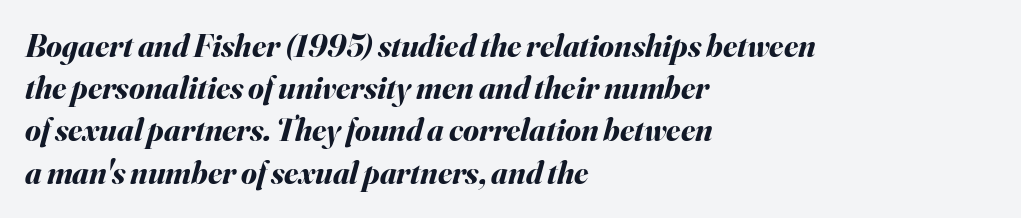
{"italic": "yes", "lean": "right", "slant_degrees": 16, "bold": "yes", "weight": "bold", "width": "normal", "stroke_contrast": "medium", "x_height": "small", "monospaced": "no", "underline": "no", "align": "left", "line_spacing": "normal", "line_spacing_ratio": 1.32, "letter_spacing": "normal", "letter_spacing_em": 0.0, "glyph_px": 32}
